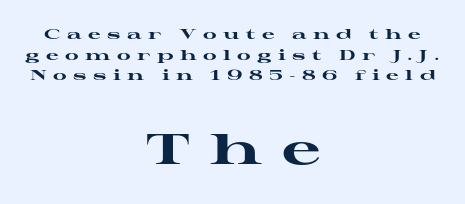
{"serif": "yes", "italic": "no", "bold": "yes", "weight": "heavy", "width": "wide", "stroke_contrast": "high", "x_height": "medium", "monospaced": "no", "underline": "no", "align": "center", "line_spacing": "normal", "line_spacing_ratio": 1.47, "letter_spacing": "wide", "letter_spacing_em": 0.46, "larger_block": "second", "size_ratio": 3.07, "glyph_px": 43}
